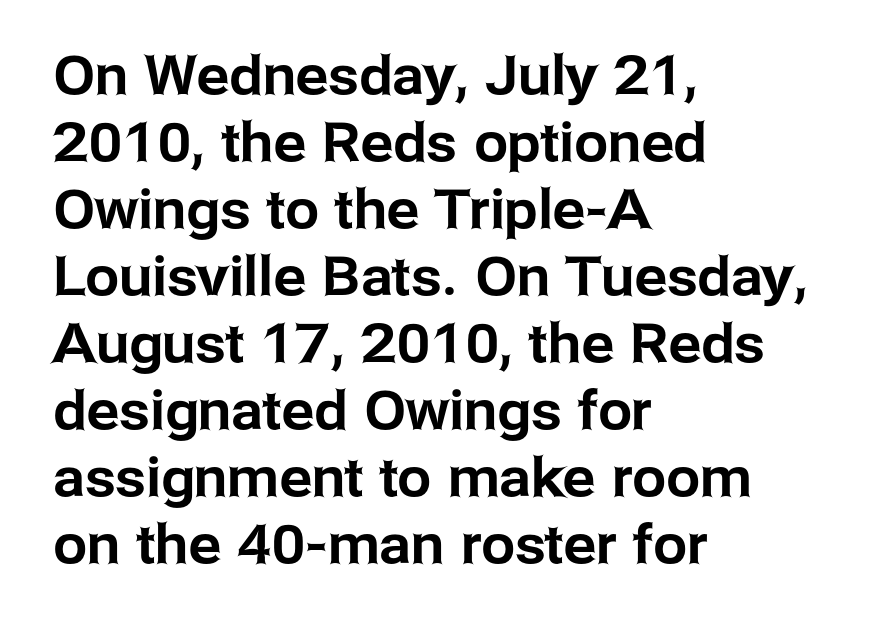
The image shows 54 px sans-serif type, upright; set left-aligned, line spacing 1.24x, normal letter spacing, not underlined; low stroke contrast and a medium x-height.
